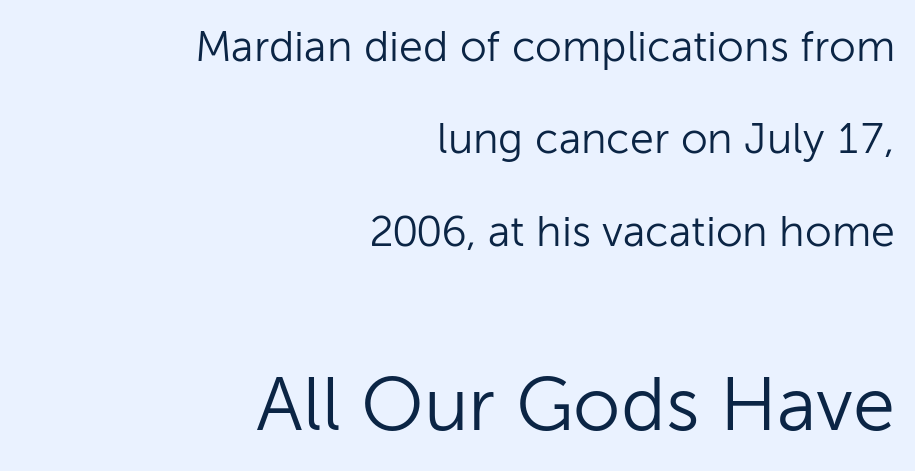
The rendering uses natural spacing where letterforms have individual widths. No italicization has been applied; the sample stays upright. What stands out about the letter spacing? Nothing — it is the standard amount. Where is the straight margin? On the right. This reads as an unemphasized weight, regular at the heaviest.
